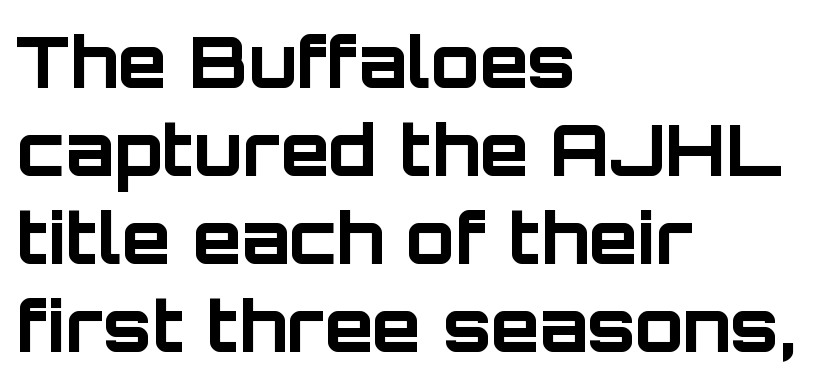
Stroke thickness is high; the sample reads as a true bold. Is there any slant? The stems are plumb. Caption: multi-line text, flush left, ragged right. Underlining? Definitely not there.
